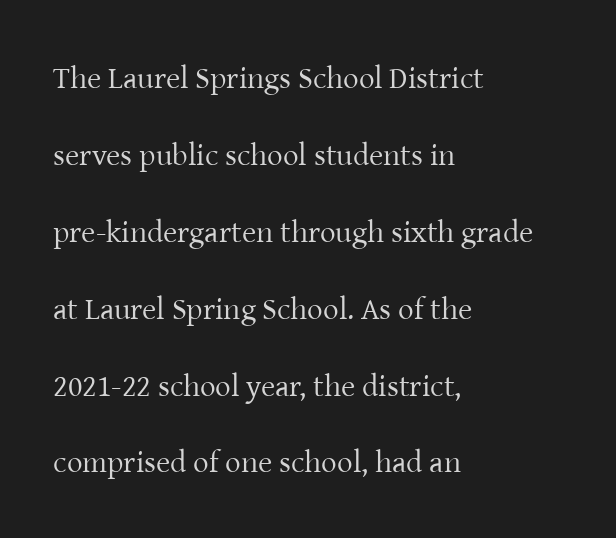
Serif or sans? Serif — the stroke terminals have little feet. These glyphs show unthickened strokes, regular width or finer. Line spacing here is loose. Italic? Not at all — the glyphs are vertical. The passage shown is typed in a proportional face where columns would drift. Short and long lines alike share a common starting point at left.
